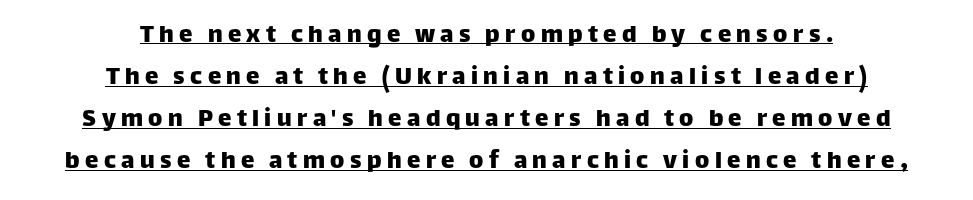
Short note: letters widely spaced. Quick note: interline space is typical. Compared with undecorated copy, this sample adds a rule below the words. The specimen reads as upright at a glance. Reading down the block, each line starts at a different indent, mirrored at its end.
